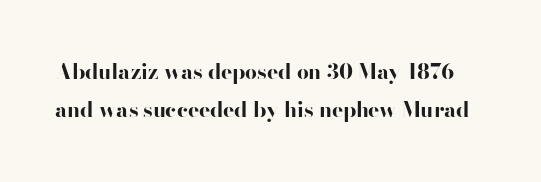
{"italic": "no", "bold": "yes", "underline": "no", "line_spacing_ratio": 1.83, "letter_spacing": "normal", "letter_spacing_em": 0.0, "glyph_px": 21}
